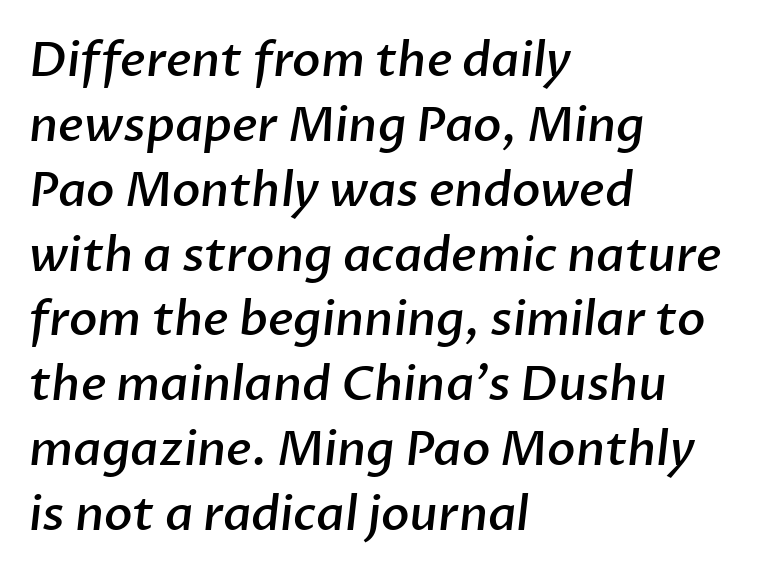
The image shows 47 px semibold sans-serif type; set left-aligned, normal line spacing (1.38x), normal letter spacing, not underlined; low stroke contrast and a medium x-height.
